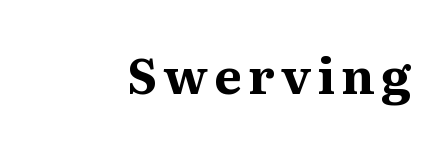
The image shows 49 px bold serif type, upright; set not underlined; medium stroke contrast and a medium x-height.
